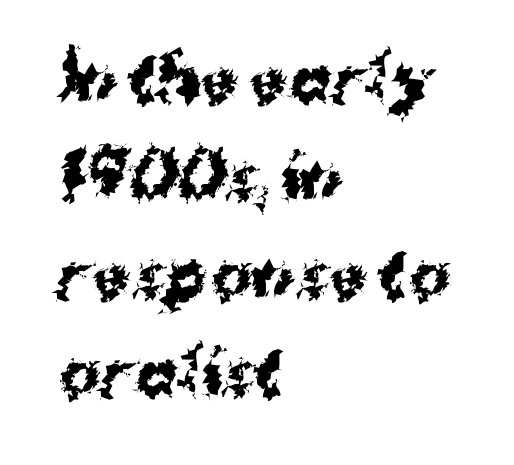
{"serif": "no", "bold": "yes", "weight": "bold", "width": "normal", "stroke_contrast": "medium", "x_height": "medium", "monospaced": "no", "underline": "no", "align": "left", "line_spacing": "normal", "line_spacing_ratio": 1.58, "letter_spacing": "normal", "letter_spacing_em": 0.0, "glyph_px": 62}
